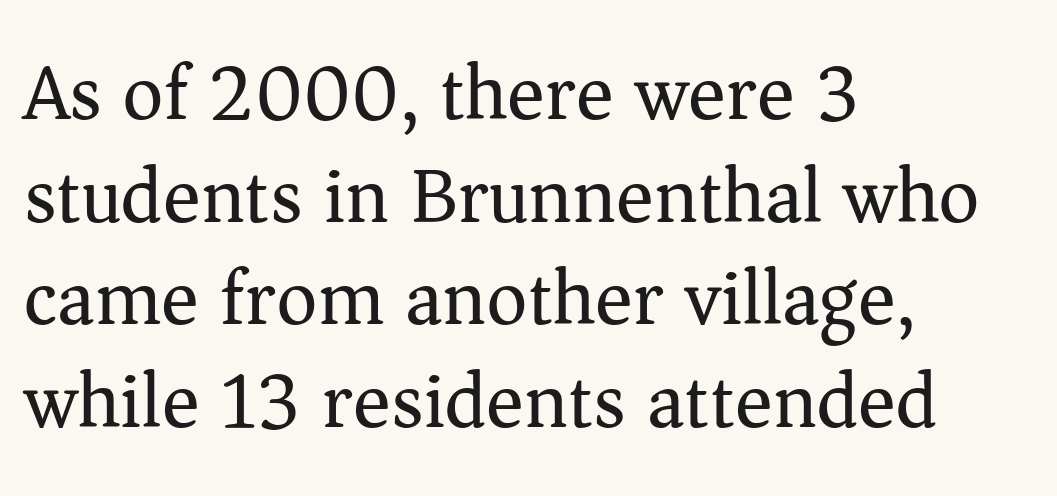
{"serif": "yes", "italic": "no", "bold": "no", "weight": "regular", "width": "normal", "stroke_contrast": "medium", "x_height": "medium", "monospaced": "no", "underline": "no", "align": "left", "line_spacing": "normal", "line_spacing_ratio": 1.3, "letter_spacing": "normal", "letter_spacing_em": 0.0, "glyph_px": 79}
